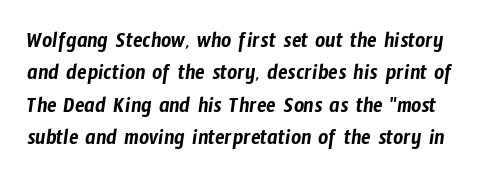
{"underline": "no", "line_spacing": "normal", "line_spacing_ratio": 1.47, "letter_spacing": "normal", "letter_spacing_em": 0.0, "glyph_px": 22}
